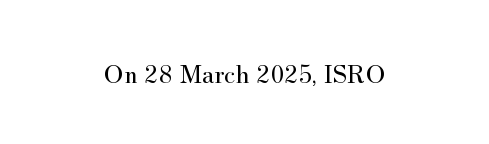
The image shows 27 px text type, upright; set centered, normal letter spacing, not underlined.
